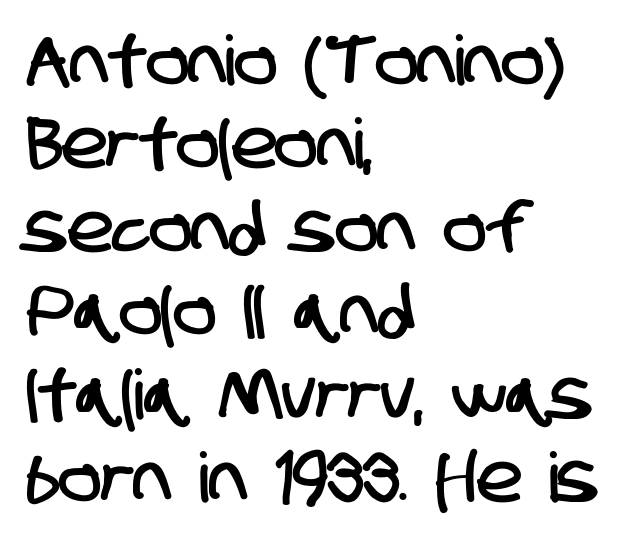
{"serif": "no", "width": "condensed", "stroke_contrast": "low", "x_height": "large", "monospaced": "no", "underline": "no", "align": "left", "line_spacing_ratio": 1.21, "letter_spacing": "normal", "letter_spacing_em": 0.0, "glyph_px": 69}
